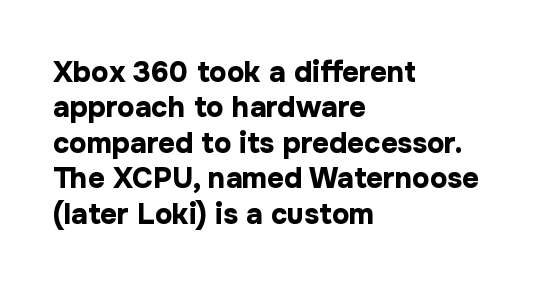
The image shows 29 px bold sans-serif type, upright; set left-aligned, line spacing 1.22x, normal letter spacing, not underlined; low stroke contrast and a medium x-height.
